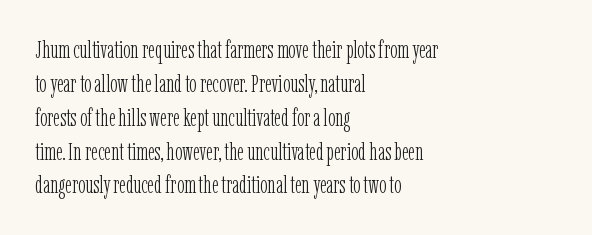
Q: Is the text bold? A: No.
Q: Is the text italic (slanted)? A: No, it is upright.
Q: Is the text underlined? A: No.
Q: How is the paragraph aligned? A: Left-aligned.
Q: Is the spacing between letters normal or unusually wide? A: Normal.
Q: Is the spacing between lines tight, normal or loose? A: Normal.
